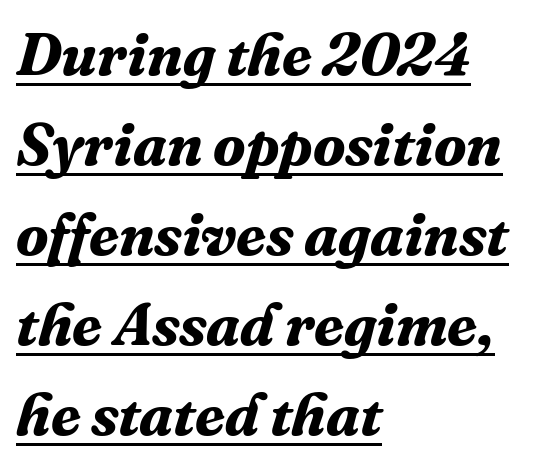
The image shows 60 px bold serif type, italic (leaning right); set left-aligned, normal line spacing (1.5x), normal letter spacing, underlined; medium stroke contrast and a medium x-height.
